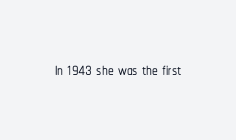
Each word holds together tightly as a unit, with standard inter-letter gaps. Posture: upright roman. The specimen omits any rule beneath the text block's lines.
